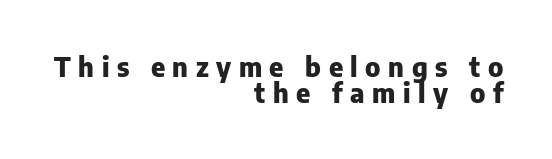
The image shows 27 px bold type, upright; set right-aligned, tight line spacing (0.98x), unusually wide letter spacing (+0.28 em), not underlined.
